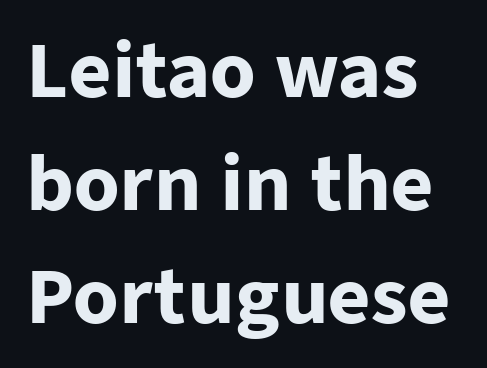
Is there much room between lines? A standard amount, neither cramped nor airy. On the weight axis this lands at bold, roughly 700. Glance below the letters and you will spot only blank space. A typesetter would call this proportional, since set widths differ per character. The font's upright variant was chosen for this text. The designer went with a sans here, leaving each stem footless.
